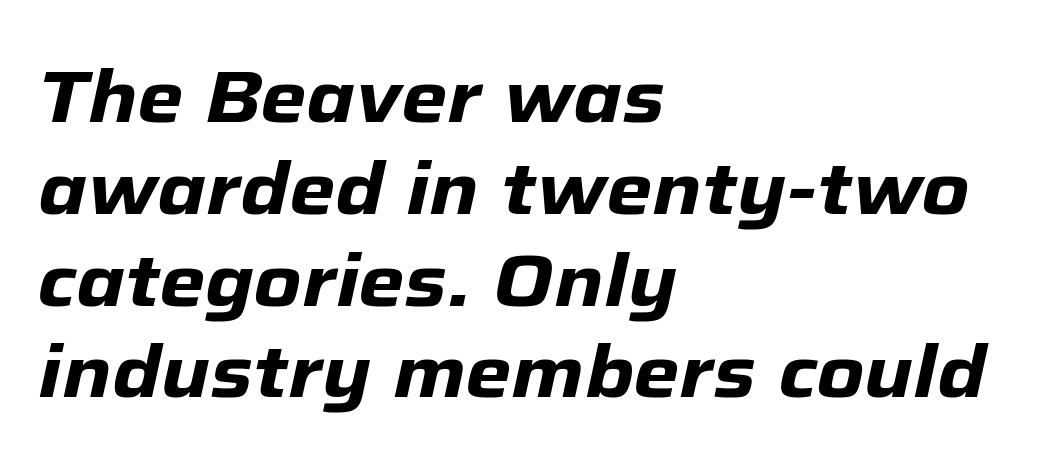
{"italic": "yes", "lean": "right", "slant_degrees": 12, "bold": "yes", "weight": "heavy", "width": "normal", "stroke_contrast": "low", "x_height": "medium", "monospaced": "no", "underline": "no", "align": "left", "line_spacing_ratio": 1.24, "letter_spacing": "normal", "letter_spacing_em": 0.0, "glyph_px": 74}
